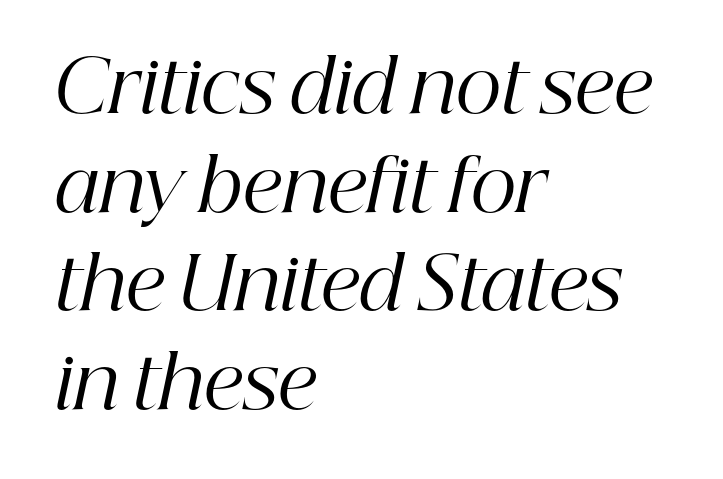
Q: Is the text bold? A: No.
Q: Is the text italic (slanted)? A: Yes, it leans right by about 12 degrees.
Q: Is the typeface a serif or a sans-serif typeface? A: Serif.
Q: Is the text underlined? A: No.
Q: How is the paragraph aligned? A: Left-aligned.
Q: Is the spacing between letters normal or unusually wide? A: Normal.
Q: Is the spacing between lines tight, normal or loose? A: Normal.
Q: Width (condensed, normal, or wide)? A: Normal.
Q: Stroke contrast? A: High.
Q: x-height? A: Medium.
Q: Monospaced? A: No.
